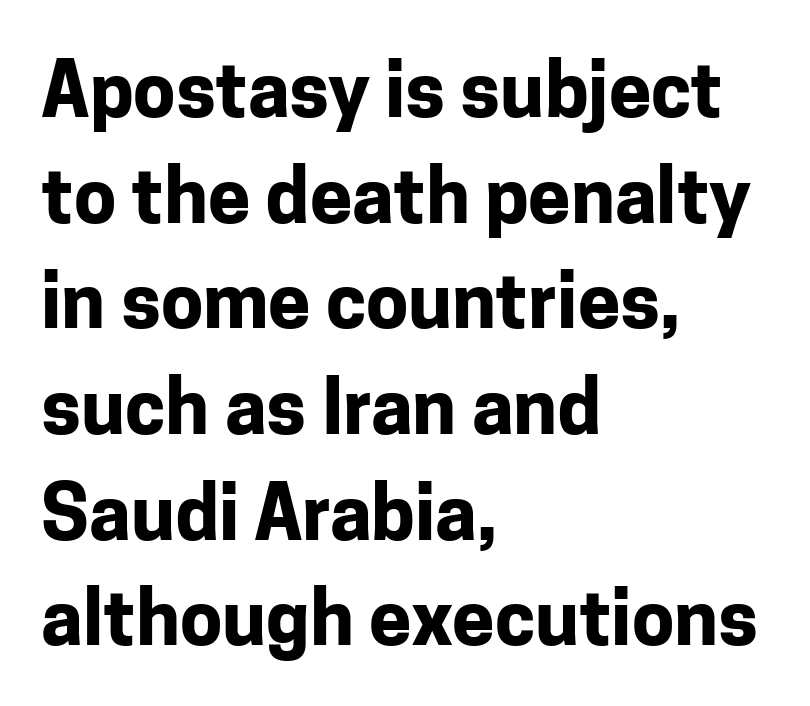
The image shows 76 px bold sans-serif type, upright; set left-aligned, normal line spacing (1.39x), normal letter spacing, not underlined; low stroke contrast and a medium x-height.
